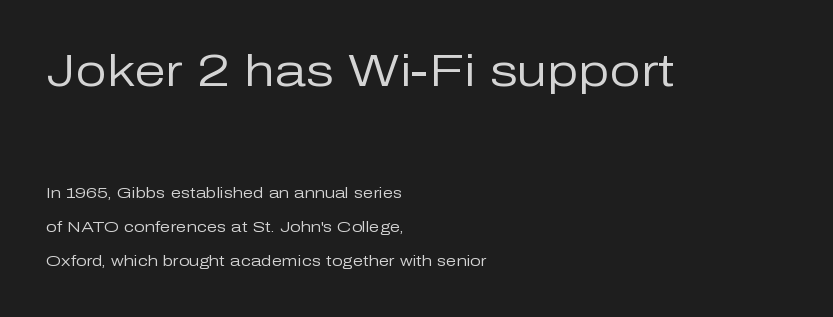
{"serif": "no", "italic": "no", "bold": "no", "weight": "regular", "width": "normal", "stroke_contrast": "low", "x_height": "medium", "monospaced": "no", "underline": "no", "align": "left", "line_spacing": "loose", "line_spacing_ratio": 2.27, "letter_spacing": "normal", "letter_spacing_em": 0.0, "larger_block": "first", "size_ratio": 3.0, "glyph_px": 45}
